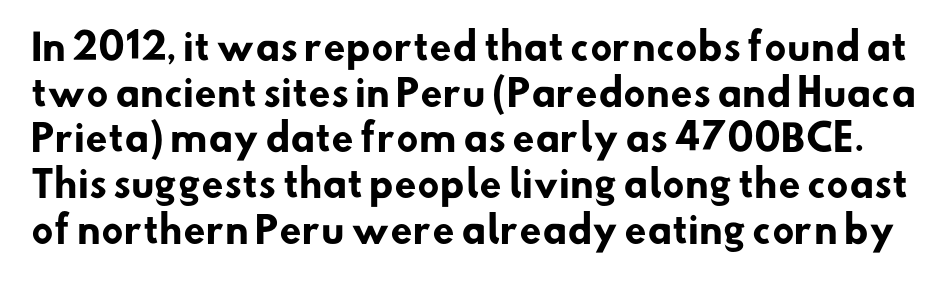
{"serif": "no", "bold": "yes", "weight": "heavy", "width": "normal", "stroke_contrast": "low", "x_height": "small", "monospaced": "no", "underline": "no", "line_spacing": "normal", "line_spacing_ratio": 1.27, "letter_spacing": "normal", "letter_spacing_em": 0.0, "glyph_px": 36}
